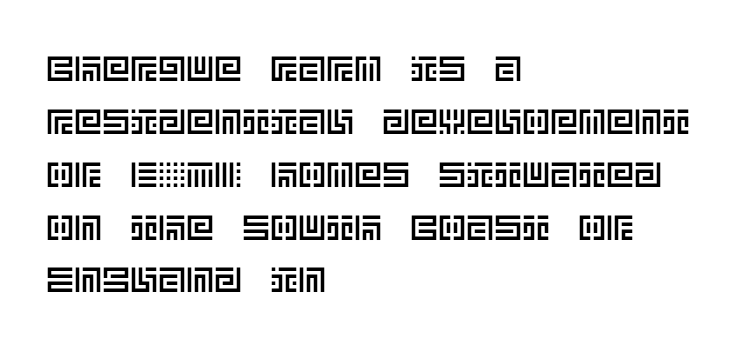
The image shows 35 px text type, upright; set left-aligned, normal line spacing (1.51x), normal letter spacing, not underlined; a large x-height.
